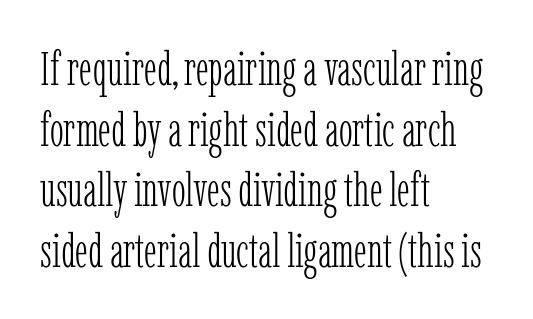
The foot of each line stays bare and open. This sample has the flowing, uneven cadence of proportional lettering. The typography opts for an upright posture over an oblique one. Small tapered or slab feet sit at the stroke ends, so this counts as serif.
